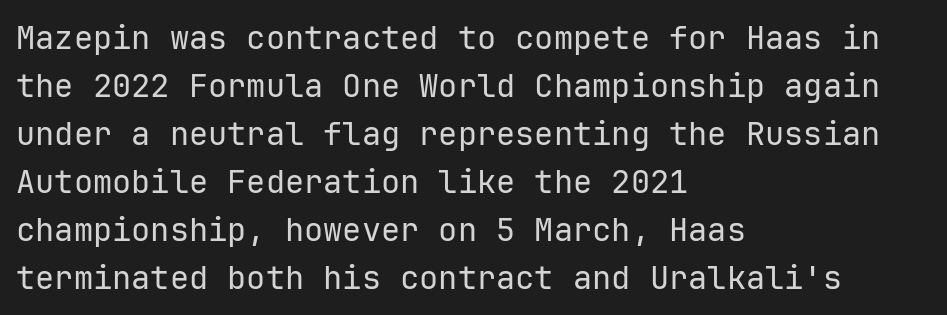
Q: Is the text bold? A: No.
Q: Is the text italic (slanted)? A: No, it is upright.
Q: Is the typeface a serif or a sans-serif typeface? A: Sans-serif.
Q: Is the text underlined? A: No.
Q: How is the paragraph aligned? A: Left-aligned.
Q: Is the spacing between letters normal or unusually wide? A: Normal.
Q: Is the spacing between lines tight, normal or loose? A: Normal.
Q: Width (condensed, normal, or wide)? A: Normal.
Q: Stroke contrast? A: Low.
Q: x-height? A: Medium.
Q: Monospaced? A: Yes.
